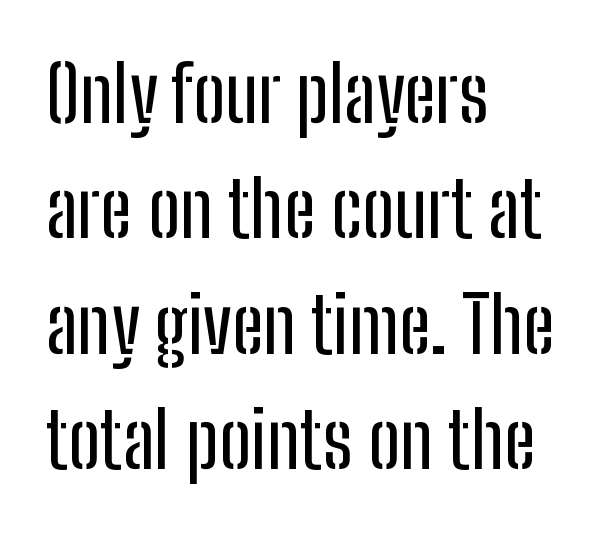
The image shows 78 px condensed sans-serif type, upright; set left-aligned, normal line spacing (1.48x), normal letter spacing, not underlined; low stroke contrast and a medium x-height.
